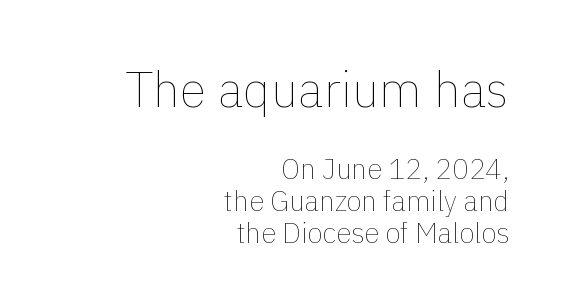
Regarding leading, the lines here are crowded together. The face used here is rendered with its standard letterfit. Has an underline been added? It has not. Which margin do the lines hug? The right one — the left edge is uneven.
